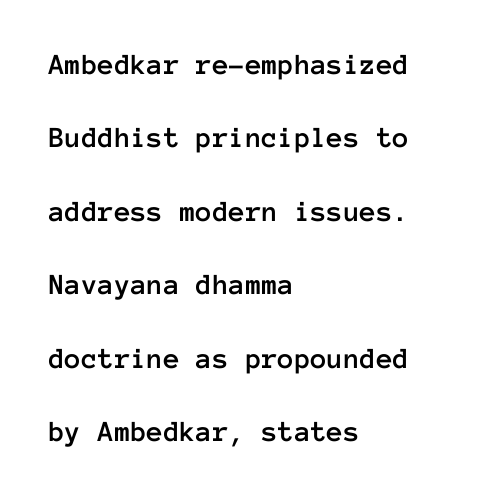
Think of a typewriter: that constant character pitch is what you see here. The string is rendered with underlining switched off. A typesetter would call this zero additional tracking. The lettering stays uniformly vertical, giving the passage a roman look. Honestly, the rows look like they've been pulled way apart. Horizontal alignment here is leftward, the default for most running prose.
